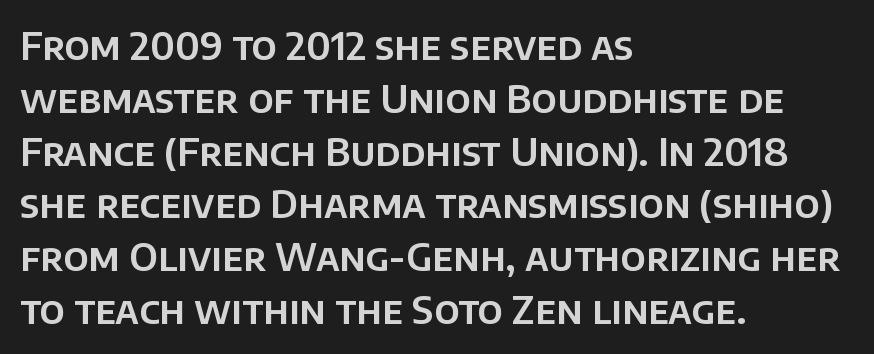
Q: Is the text italic (slanted)? A: No, it is upright.
Q: Is the typeface a serif or a sans-serif typeface? A: Sans-serif.
Q: Is the text underlined? A: No.
Q: How is the paragraph aligned? A: Left-aligned.
Q: Is the spacing between letters normal or unusually wide? A: Normal.
Q: Is the spacing between lines tight, normal or loose? A: Normal.
Q: Width (condensed, normal, or wide)? A: Normal.
Q: Stroke contrast? A: Low.
Q: x-height? A: Large.
Q: Monospaced? A: No.
